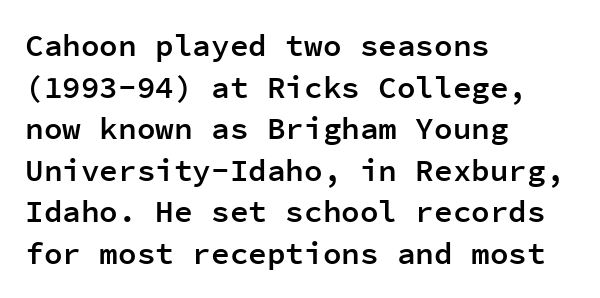
{"serif": "no", "italic": "no", "bold": "semi", "weight": "semibold", "width": "normal", "stroke_contrast": "low", "x_height": "medium", "monospaced": "yes", "underline": "no", "align": "left", "line_spacing": "normal", "line_spacing_ratio": 1.34, "letter_spacing": "normal", "letter_spacing_em": 0.0, "glyph_px": 31}
